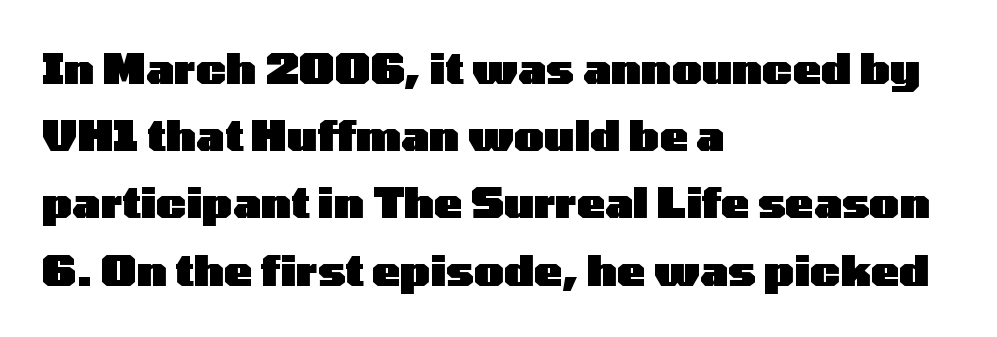
{"serif": "no", "italic": "no", "bold": "yes", "weight": "heavy", "width": "wide", "stroke_contrast": "low", "x_height": "medium", "monospaced": "no", "underline": "no", "align": "left", "line_spacing": "normal", "line_spacing_ratio": 1.6, "letter_spacing": "normal", "letter_spacing_em": 0.0, "glyph_px": 42}
